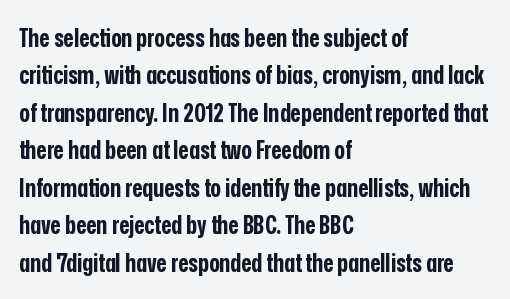
{"italic": "no", "bold": "yes", "underline": "no", "align": "left", "line_spacing": "normal", "line_spacing_ratio": 1.5, "letter_spacing": "normal", "letter_spacing_em": 0.0, "glyph_px": 25}
